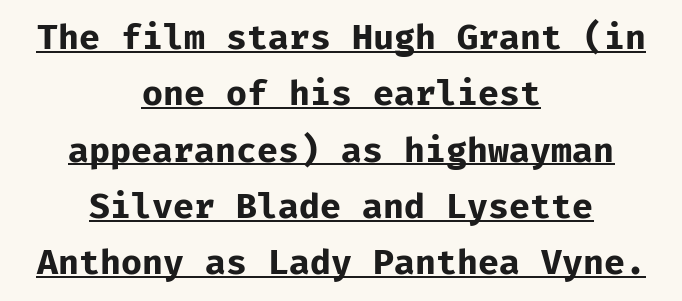
{"serif": "no", "italic": "no", "bold": "yes", "weight": "bold", "width": "normal", "stroke_contrast": "low", "x_height": "medium", "monospaced": "yes", "underline": "yes", "align": "center", "line_spacing": "normal", "line_spacing_ratio": 1.61, "letter_spacing": "normal", "letter_spacing_em": 0.0, "glyph_px": 35}
